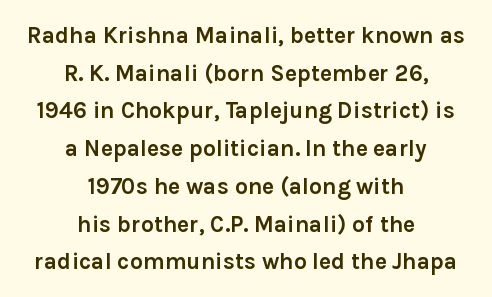
This rendering leaves character spacing at its baseline value. These lines carry a lot of weight — the face is fully bold. The rendering positions every line midway between the sides. Line spacing here is normal. Check under the words: just untouched page.
